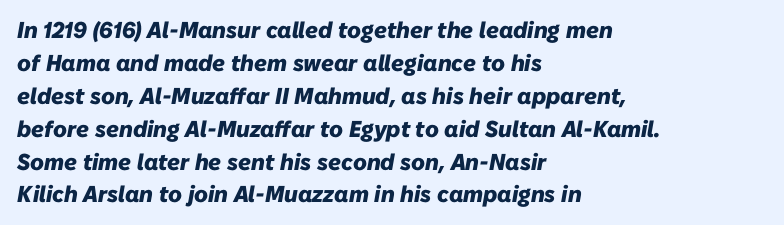
Q: Is the text bold? A: Yes.
Q: Is the text italic (slanted)? A: Yes, it leans right by about 10 degrees.
Q: Is the text underlined? A: No.
Q: How is the paragraph aligned? A: Left-aligned.
Q: Is the spacing between letters normal or unusually wide? A: Normal.
Q: Is the spacing between lines tight, normal or loose? A: Normal.
